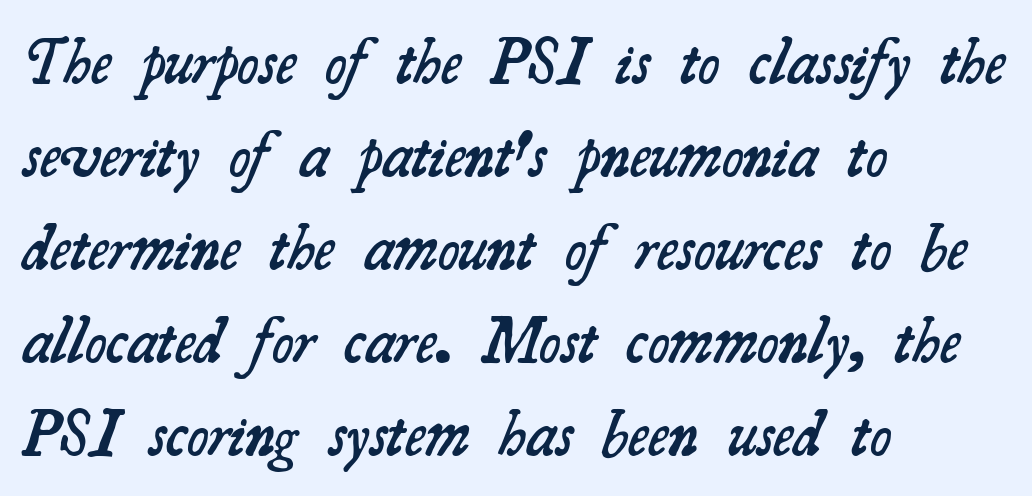
The image shows 65 px semibold serif type; set left-aligned, normal line spacing (1.43x), normal letter spacing, not underlined; medium stroke contrast and a small x-height.
